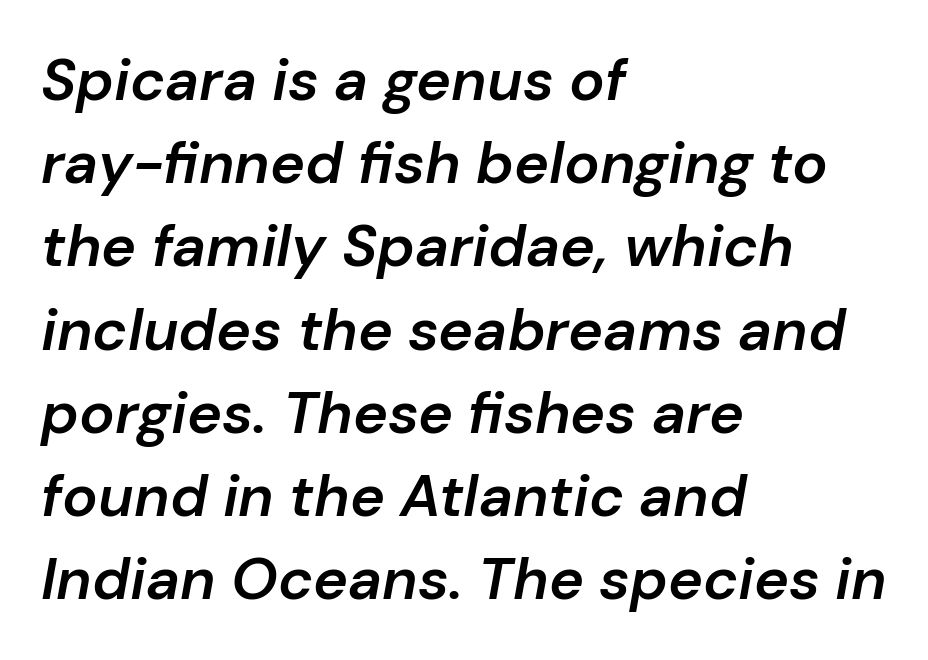
{"italic": "yes", "lean": "right", "slant_degrees": 10, "bold": "semi", "weight": "semibold", "width": "normal", "stroke_contrast": "low", "x_height": "medium", "monospaced": "no", "underline": "no", "align": "left", "line_spacing": "normal", "line_spacing_ratio": 1.41, "letter_spacing": "normal", "letter_spacing_em": 0.0, "glyph_px": 59}
